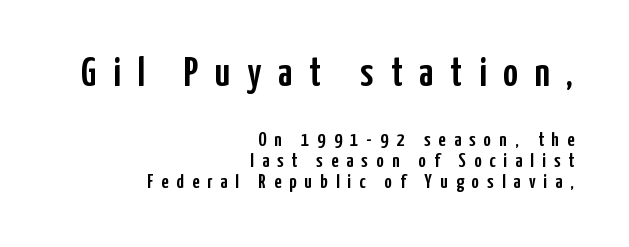
Q: Is the text italic (slanted)? A: No, it is upright.
Q: Is the typeface a serif or a sans-serif typeface? A: Sans-serif.
Q: Is the text underlined? A: No.
Q: How is the paragraph aligned? A: Right-aligned.
Q: Is the spacing between letters normal or unusually wide? A: Unusually wide.
Q: Is the spacing between lines tight, normal or loose? A: Tight.
Q: Which block of text is set in a larger size, the first (top) or the second (bottom)? A: The first (top) one.
Q: Width (condensed, normal, or wide)? A: Condensed.
Q: Stroke contrast? A: Low.
Q: x-height? A: Medium.
Q: Monospaced? A: No.
